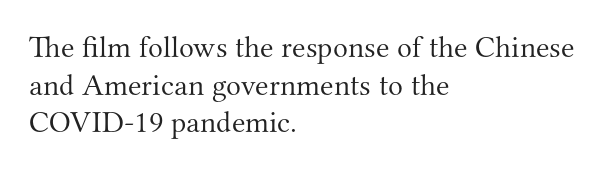
Q: Is the text bold? A: No.
Q: Is the text italic (slanted)? A: No, it is upright.
Q: Is the typeface a serif or a sans-serif typeface? A: Serif.
Q: Is the text underlined? A: No.
Q: How is the paragraph aligned? A: Left-aligned.
Q: Is the spacing between letters normal or unusually wide? A: Normal.
Q: Width (condensed, normal, or wide)? A: Normal.
Q: Stroke contrast? A: Medium.
Q: x-height? A: Small.
Q: Monospaced? A: No.
